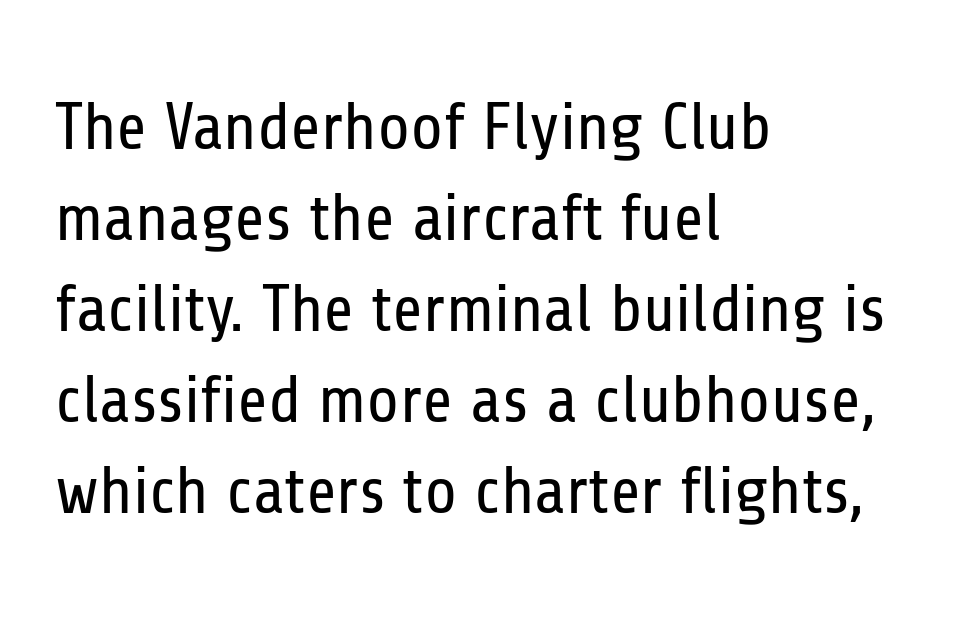
The image shows 66 px regular-weight, condensed sans-serif type, upright; set left-aligned, normal line spacing (1.38x), normal letter spacing, not underlined; low stroke contrast and a medium x-height.
